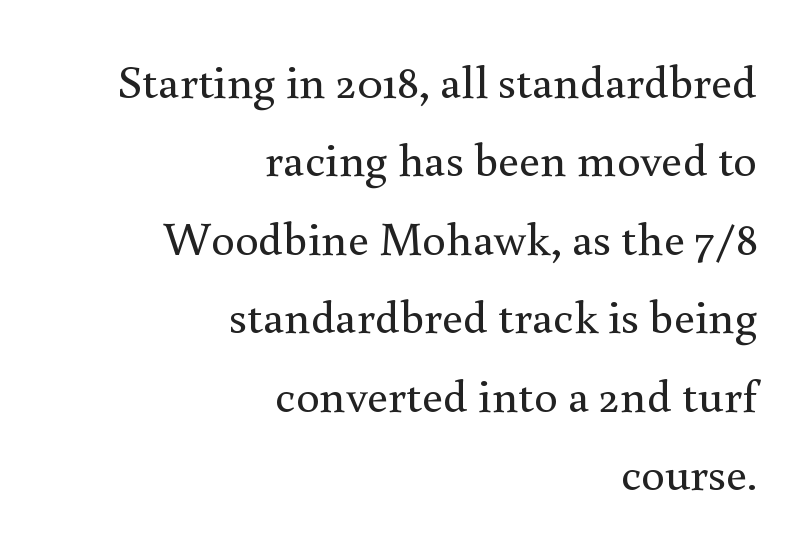
The image shows 47 px regular-weight serif type, upright; set right-aligned, normal line spacing (1.67x), normal letter spacing, not underlined; a small x-height.
